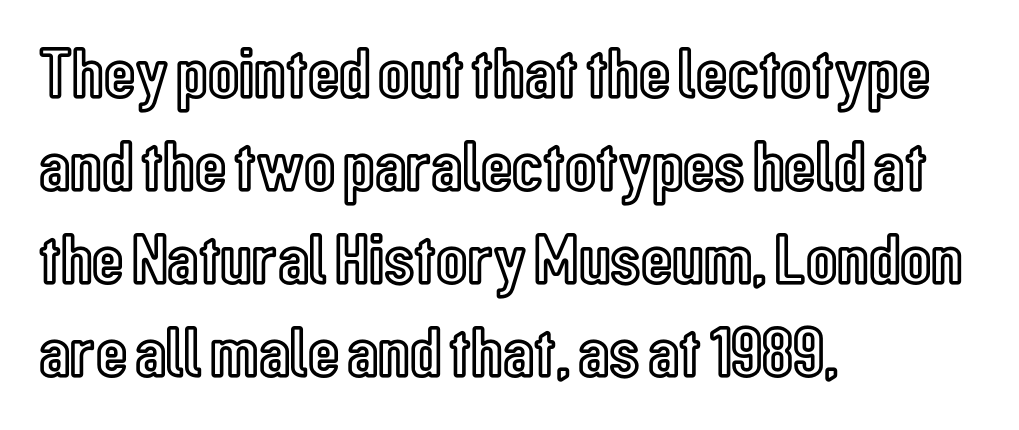
{"italic": "no", "width": "condensed", "x_height": "medium", "monospaced": "no", "underline": "no", "align": "left", "line_spacing": "normal", "line_spacing_ratio": 1.29, "letter_spacing": "normal", "letter_spacing_em": 0.0, "glyph_px": 72}
